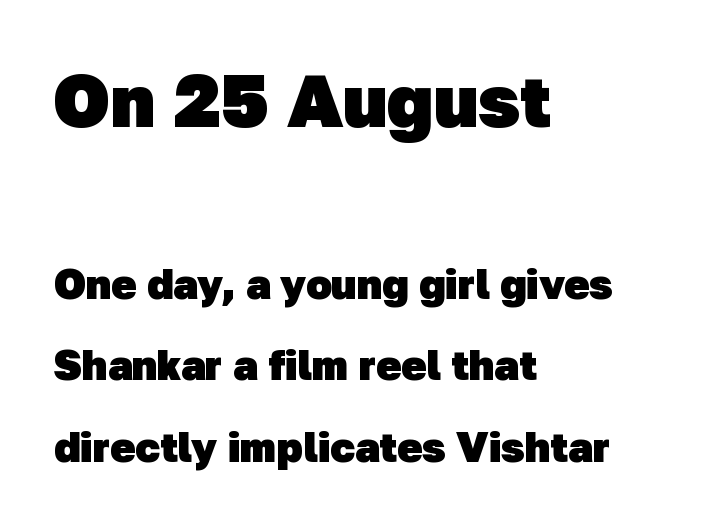
The lines are quadded left. These lines are composed in type without serifs. Students, note that the glyphs here touch the page at normal intervals. These lines stand farther apart than default settings would place them. The zone under the glyphs is completely vacant. Weight: bold.
